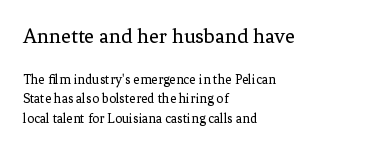
{"italic": "no", "bold": "no", "underline": "no", "align": "left", "line_spacing": "normal", "line_spacing_ratio": 1.38, "letter_spacing": "normal", "letter_spacing_em": 0.0, "larger_block": "first", "size_ratio": 1.57, "glyph_px": 22}
